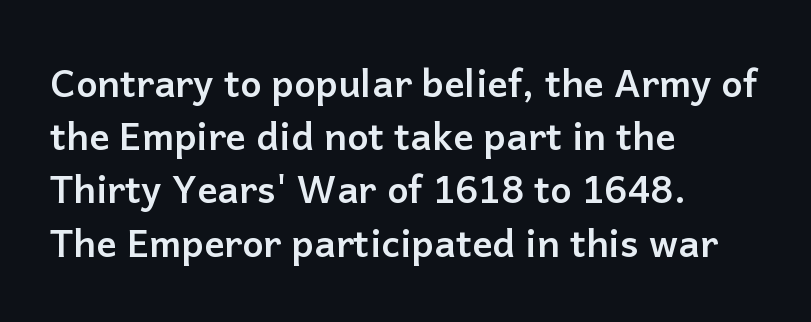
Set as a true bold cut, around the 700 mark. This sample uses plain, unmodified letter spacing. The area under the type is left untouched. Interline gaps are of average width in this sample.
